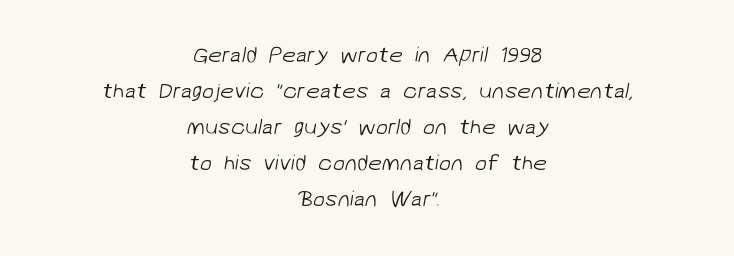
{"bold": "no", "underline": "no", "align": "center", "line_spacing": "normal", "line_spacing_ratio": 1.64, "letter_spacing": "normal", "letter_spacing_em": 0.0, "glyph_px": 22}
